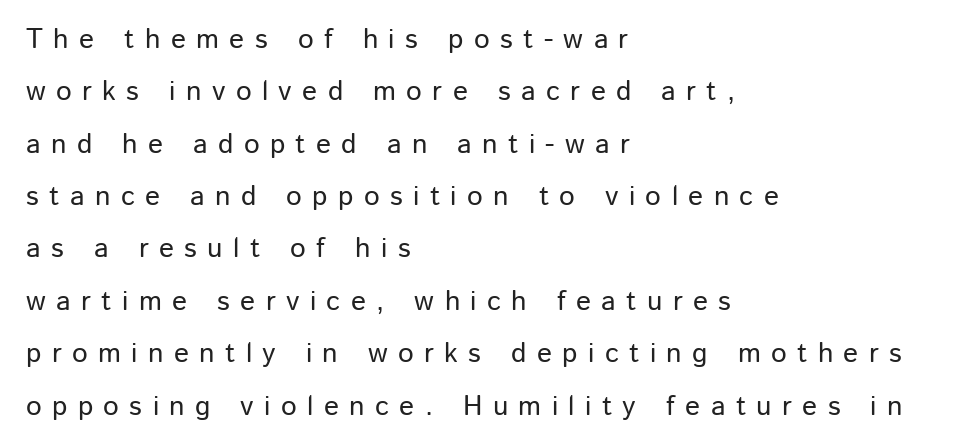
The glyphs are unaccompanied by any horizontal stroke below them. The ragged edge is on the right, which tells us the setting is flush left. The designer went with a sans here, leaving each stem footless. Glyph-to-glyph distance is far greater than everyday printed text. Ordinary non-slanted type is in use.
